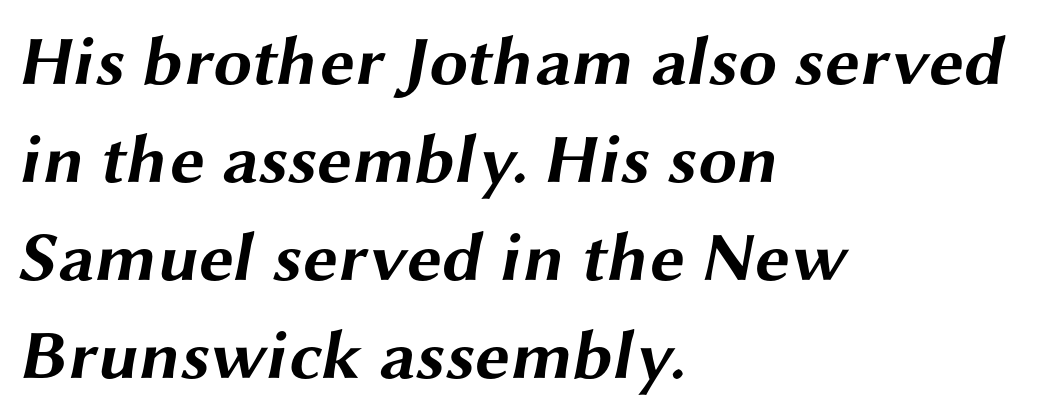
The image shows 70 px bold, wide sans-serif type; set left-aligned, normal line spacing (1.4x), normal letter spacing, not underlined; medium stroke contrast and a medium x-height.
